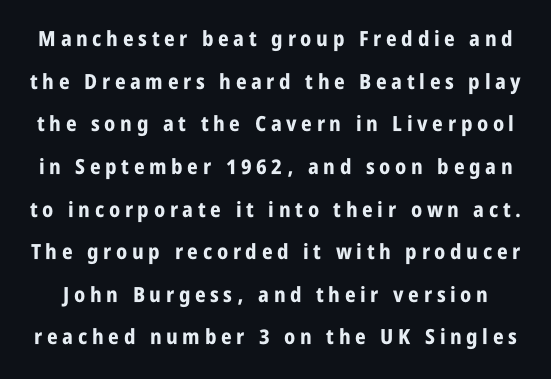
The image shows 21 px bold type, upright; set loose line spacing (2.03x), unusually wide letter spacing (+0.22 em), not underlined.
